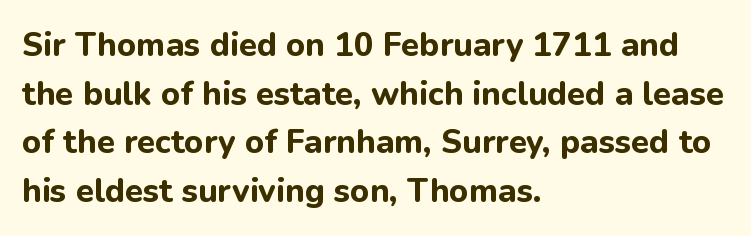
The image shows 33 px bold sans-serif type, upright; set left-aligned, normal line spacing (1.47x), normal letter spacing, not underlined; low stroke contrast and a medium x-height.
